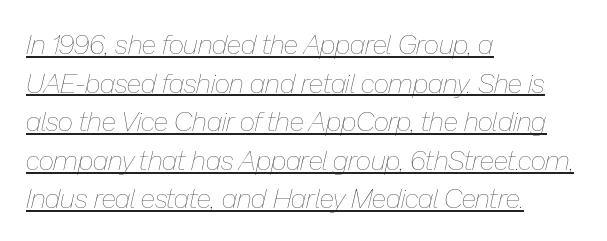
Regarding leading, the lines here are spaced in the standard way. Emphasis is given by a line drawn under the lettering. These lines keep a tight, regular rhythm from letter to letter. Compared with a typical body face, this is equally light or lighter still.
